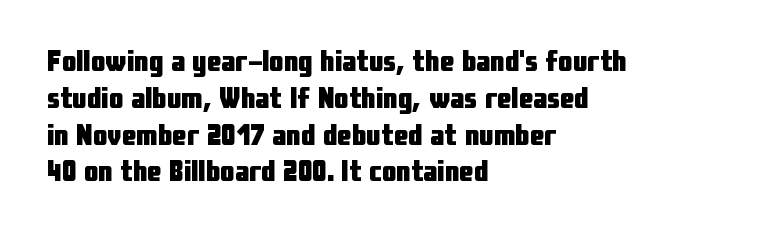
Q: Is the text bold? A: Yes.
Q: Is the text italic (slanted)? A: No, it is upright.
Q: Is the typeface a serif or a sans-serif typeface? A: Sans-serif.
Q: Is the text underlined? A: No.
Q: How is the paragraph aligned? A: Left-aligned.
Q: Is the spacing between letters normal or unusually wide? A: Normal.
Q: Is the spacing between lines tight, normal or loose? A: Normal.
Q: Width (condensed, normal, or wide)? A: Condensed.
Q: Stroke contrast? A: Low.
Q: x-height? A: Medium.
Q: Monospaced? A: No.
